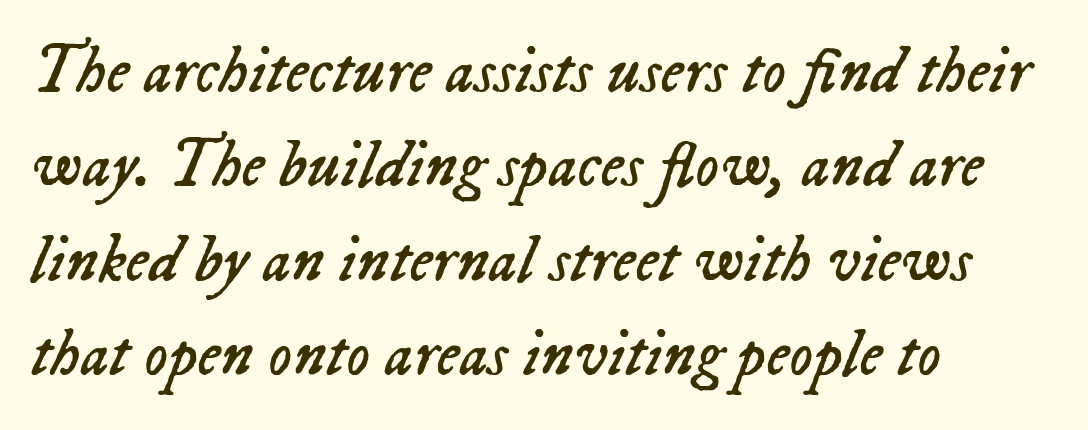
Only glyphs here, with clear space below each row. Spacing verdict: proportional, widths tailored to each character. The font sits on the lighter half of the weight spectrum, regular included. In terms of letterspacing, this is plain default setting. Interline gaps are of average width in this sample. In CSS terms this would be text-align: left.
